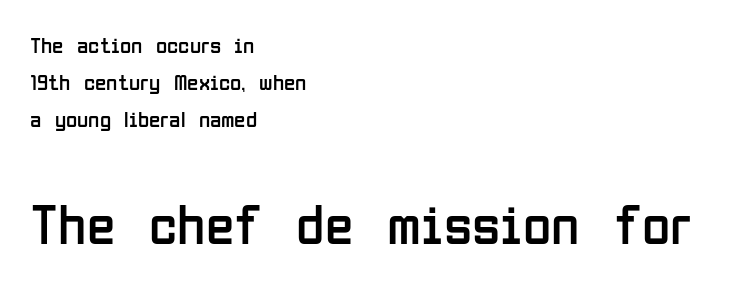
The image shows 58 px regular-weight, condensed sans-serif type, upright; set left-aligned, normal line spacing (1.61x), normal letter spacing, not underlined; the second (bottom) block is 2.52x larger; low stroke contrast and a medium x-height.
